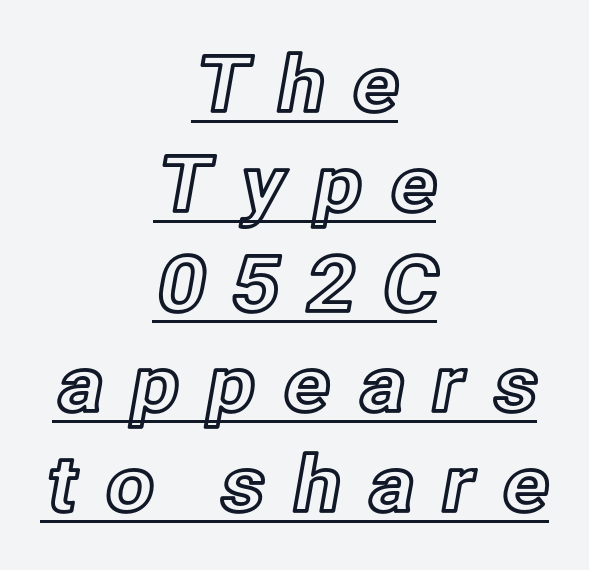
{"width": "normal", "x_height": "medium", "monospaced": "no", "underline": "yes", "align": "center", "line_spacing": "normal", "line_spacing_ratio": 1.3, "letter_spacing": "wide", "letter_spacing_em": 0.33, "glyph_px": 77}
